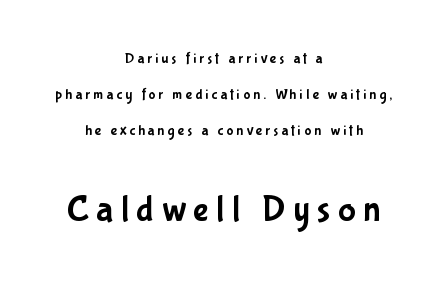
{"serif": "no", "italic": "no", "width": "condensed", "stroke_contrast": "low", "x_height": "medium", "monospaced": "no", "underline": "no", "align": "center", "line_spacing": "loose", "line_spacing_ratio": 2.41, "letter_spacing": "wide", "letter_spacing_em": 0.2, "larger_block": "second", "size_ratio": 2.47, "glyph_px": 37}
